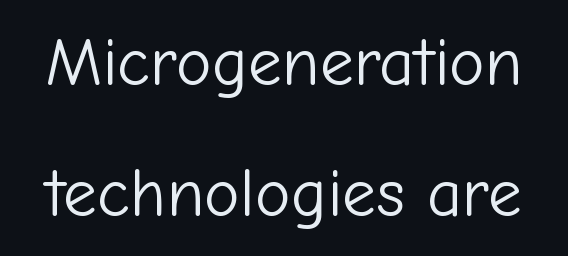
Q: Is the text bold? A: No.
Q: Is the text italic (slanted)? A: No, it is upright.
Q: Is the typeface a serif or a sans-serif typeface? A: Sans-serif.
Q: Is the text underlined? A: No.
Q: Is the spacing between letters normal or unusually wide? A: Normal.
Q: Is the spacing between lines tight, normal or loose? A: Loose.
Q: Width (condensed, normal, or wide)? A: Normal.
Q: Stroke contrast? A: Low.
Q: x-height? A: Medium.
Q: Monospaced? A: No.
